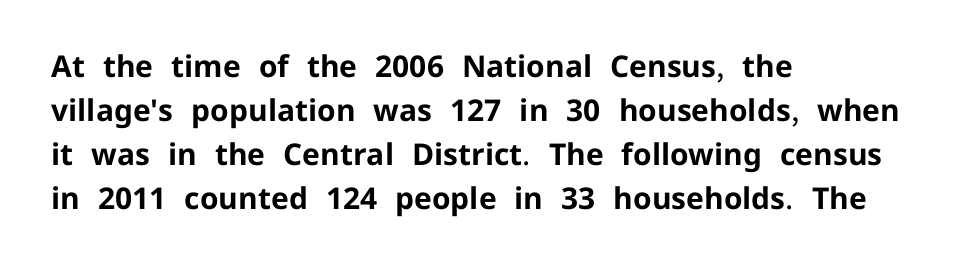
Only glyphs here, with clear space below each row. Compared with typical body copy, the letter spacing here is the same. In terms of weight, the rendering is a true, heavy bold. Does the type have serifs? No, each stem ends abruptly. The letters stand upright; this is a roman face.
